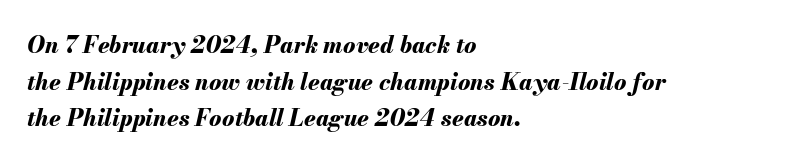
{"italic": "yes", "lean": "right", "slant_degrees": 13, "bold": "yes", "underline": "no", "align": "left", "line_spacing": "normal", "line_spacing_ratio": 1.59, "letter_spacing": "normal", "letter_spacing_em": 0.0, "glyph_px": 23}
